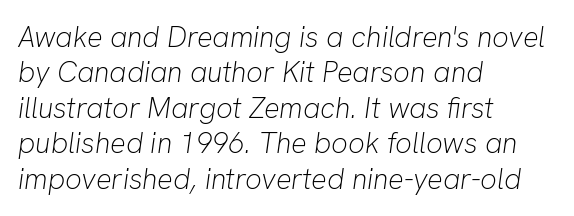
Every character sits at an angle, as italics do. You could not count columns in this text — the font is proportionally spaced. The paragraph shown leans on its left margin. The letters look calm and open, with moderate or lighter stems. Inter-character spacing is left at the font's built-in metrics. Letters rest on an invisible, unmarked baseline.
